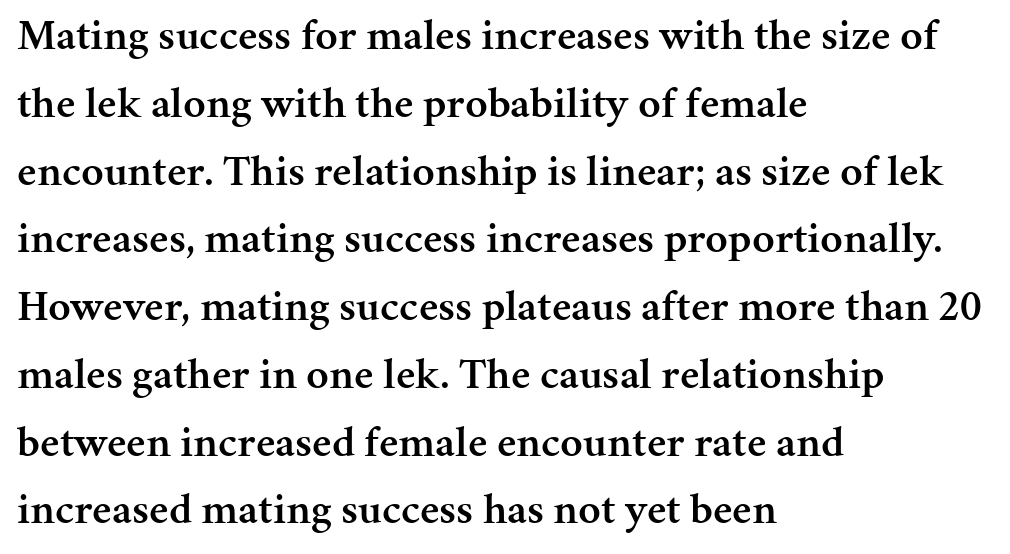
The glyphs have the mass of a demibold cut, below bold. The passage shown stacks its lines at a standard gap. You can tell from the footed stems that serif type was used. Left-aligned paragraph, ragged on the right. Letter spacing: default. Proportional: the letters do not fall into vertical columns.
